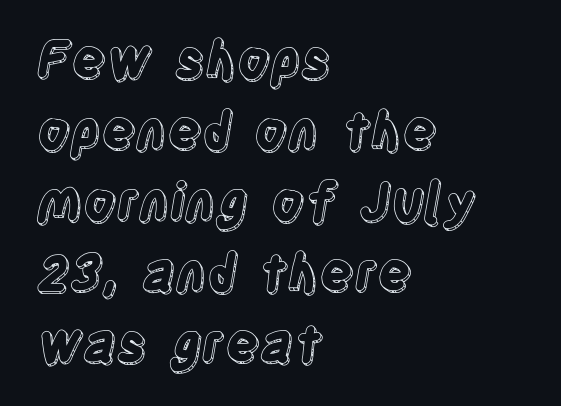
The image shows 51 px condensed type; set left-aligned, normal line spacing (1.39x), normal letter spacing, not underlined; a large x-height.
